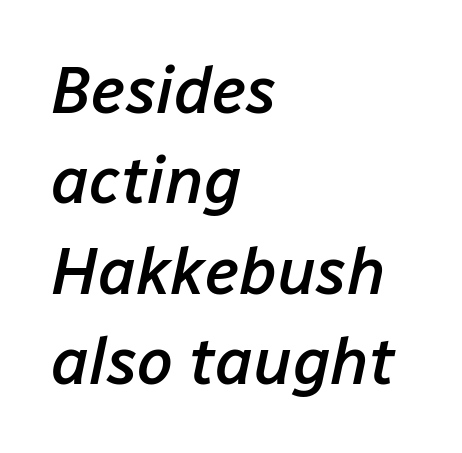
Q: Is the text bold? A: Semi-bold.
Q: Is the text italic (slanted)? A: Yes, it leans right by about 12 degrees.
Q: Is the text underlined? A: No.
Q: How is the paragraph aligned? A: Left-aligned.
Q: Is the spacing between letters normal or unusually wide? A: Normal.
Q: Is the spacing between lines tight, normal or loose? A: Normal.
Q: Width (condensed, normal, or wide)? A: Normal.
Q: Stroke contrast? A: Low.
Q: x-height? A: Medium.
Q: Monospaced? A: No.
